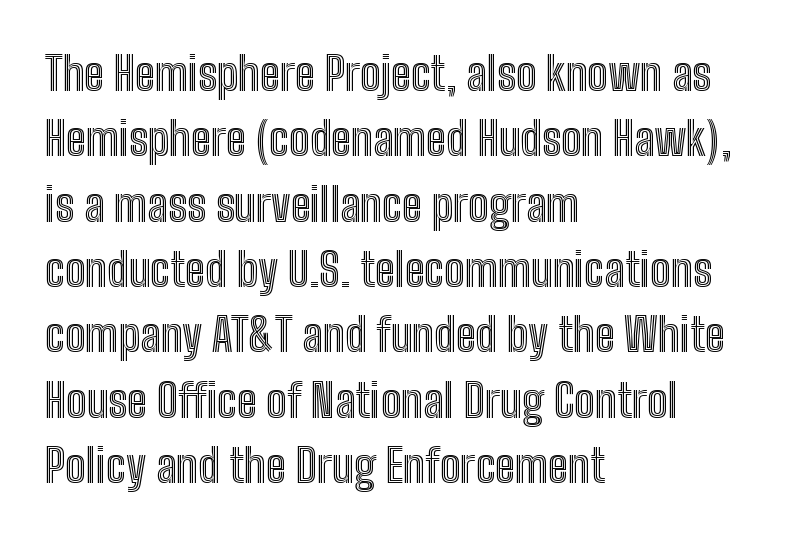
The image shows 46 px condensed type, upright; set left-aligned, normal line spacing (1.42x), normal letter spacing, not underlined; a medium x-height.
